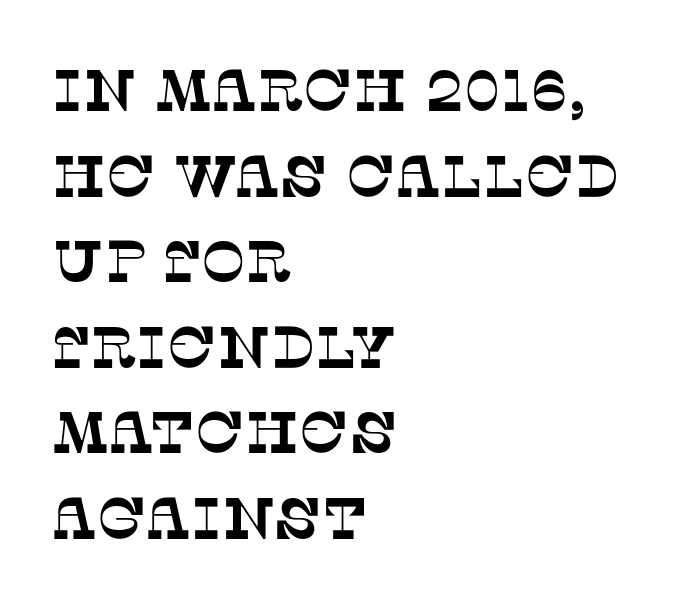
{"serif": "yes", "width": "normal", "stroke_contrast": "low", "x_height": "large", "monospaced": "no", "underline": "no", "align": "left", "line_spacing": "normal", "line_spacing_ratio": 1.45, "letter_spacing": "normal", "letter_spacing_em": 0.0, "glyph_px": 59}
